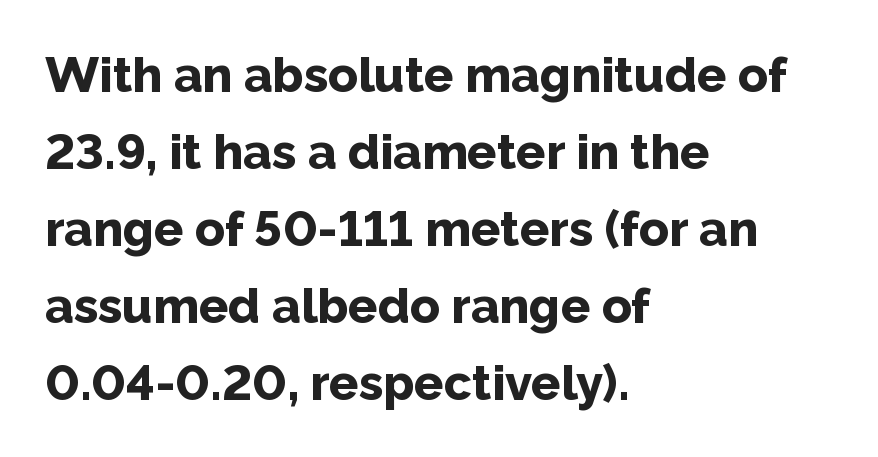
Q: Is the text bold? A: Yes.
Q: Is the text italic (slanted)? A: No, it is upright.
Q: Is the typeface a serif or a sans-serif typeface? A: Sans-serif.
Q: Is the text underlined? A: No.
Q: How is the paragraph aligned? A: Left-aligned.
Q: Is the spacing between letters normal or unusually wide? A: Normal.
Q: Is the spacing between lines tight, normal or loose? A: Normal.
Q: Width (condensed, normal, or wide)? A: Normal.
Q: Stroke contrast? A: Low.
Q: x-height? A: Medium.
Q: Monospaced? A: No.
